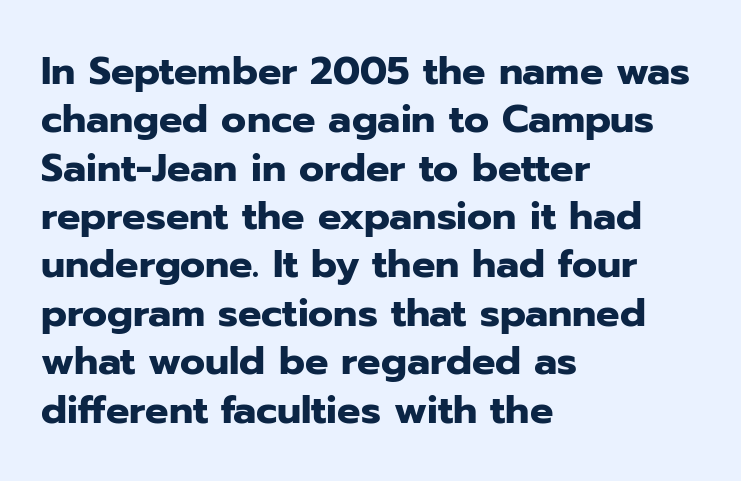
Q: Is the text bold? A: Yes.
Q: Is the text italic (slanted)? A: No, it is upright.
Q: Is the typeface a serif or a sans-serif typeface? A: Sans-serif.
Q: Is the text underlined? A: No.
Q: How is the paragraph aligned? A: Left-aligned.
Q: Is the spacing between letters normal or unusually wide? A: Normal.
Q: Width (condensed, normal, or wide)? A: Normal.
Q: Stroke contrast? A: Low.
Q: x-height? A: Medium.
Q: Monospaced? A: No.
